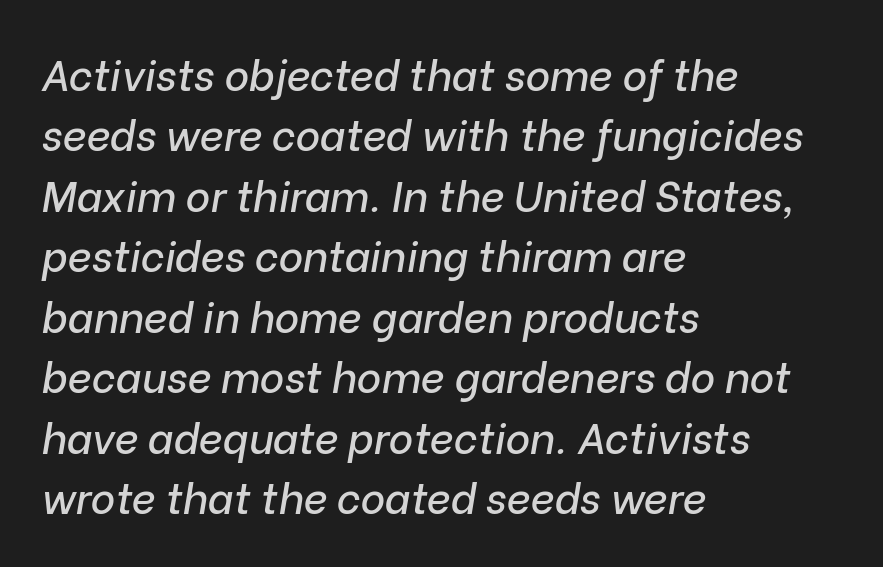
{"italic": "yes", "lean": "right", "slant_degrees": 9, "width": "normal", "stroke_contrast": "low", "x_height": "medium", "monospaced": "no", "underline": "no", "align": "left", "line_spacing": "normal", "line_spacing_ratio": 1.44, "letter_spacing": "normal", "letter_spacing_em": 0.0, "glyph_px": 42}
